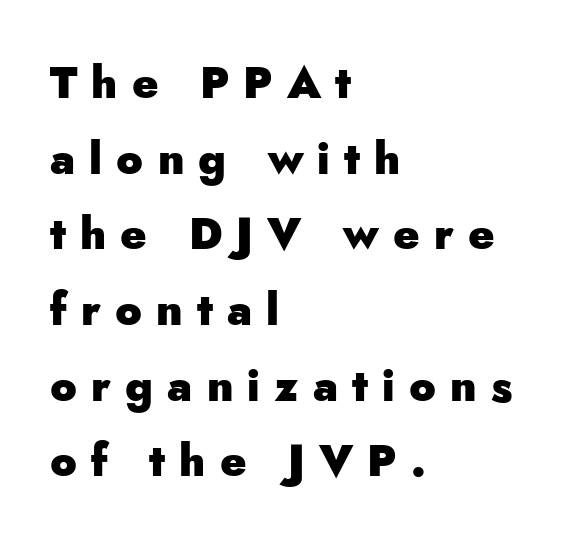
The face used here is rendered with a markedly widened letterfit. Is this a fixed-width face? No — the glyphs have proportional, varying widths. The space directly below the letters is spotless. A dark, heavy texture on the line: the type is bold.
